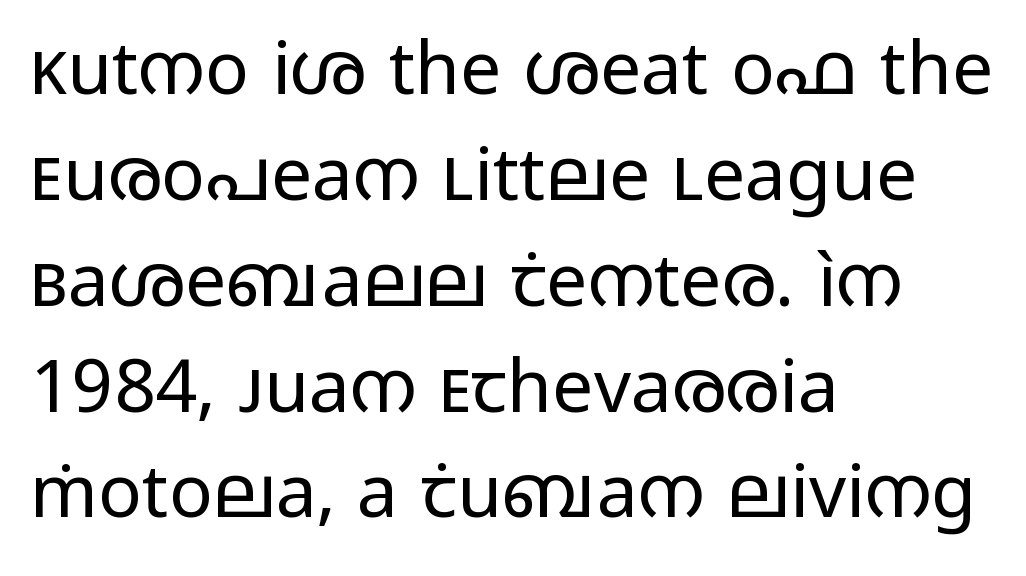
Q: Is the text bold? A: No.
Q: Is the text italic (slanted)? A: No, it is upright.
Q: Is the typeface a serif or a sans-serif typeface? A: Sans-serif.
Q: Is the text underlined? A: No.
Q: How is the paragraph aligned? A: Left-aligned.
Q: Is the spacing between letters normal or unusually wide? A: Normal.
Q: Is the spacing between lines tight, normal or loose? A: Normal.
Q: Width (condensed, normal, or wide)? A: Wide.
Q: Stroke contrast? A: Low.
Q: x-height? A: Medium.
Q: Monospaced? A: No.
